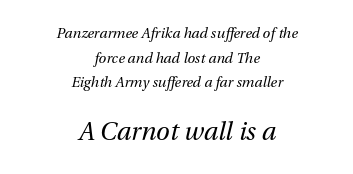
{"italic": "yes", "lean": "right", "slant_degrees": 13, "bold": "no", "underline": "no", "align": "center", "line_spacing_ratio": 1.76, "letter_spacing": "normal", "letter_spacing_em": 0.0, "larger_block": "second", "size_ratio": 1.79, "glyph_px": 25}
